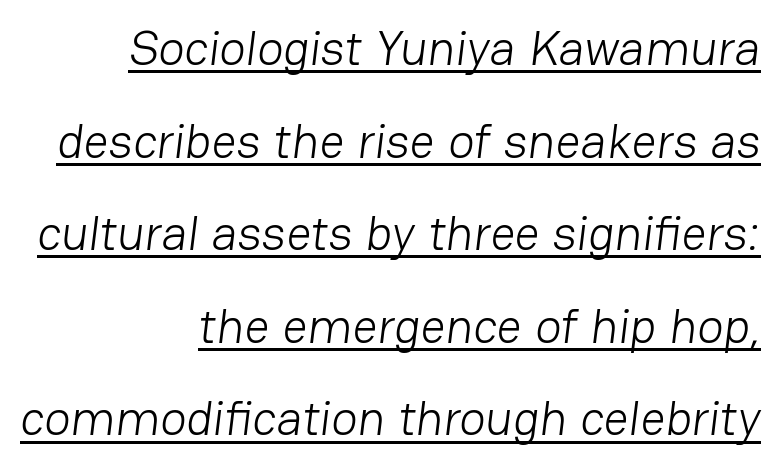
Caption: lettering with a line underneath. Varying glyph widths throughout — classic text-font behaviour. Ink coverage per letter is moderate at most. In CSS terms this would be text-align: right. Typographically, this falls in the sans-serif category.
